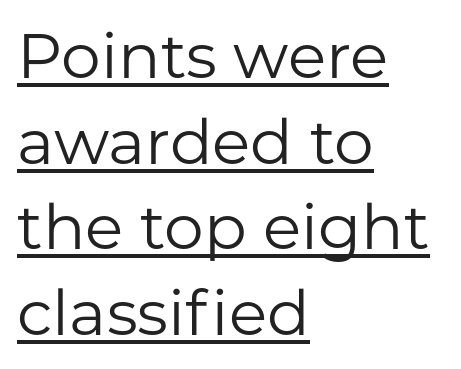
{"serif": "no", "italic": "no", "bold": "no", "weight": "regular", "width": "normal", "stroke_contrast": "low", "x_height": "medium", "monospaced": "no", "underline": "yes", "align": "left", "line_spacing": "normal", "line_spacing_ratio": 1.36, "letter_spacing": "normal", "letter_spacing_em": 0.0, "glyph_px": 63}
